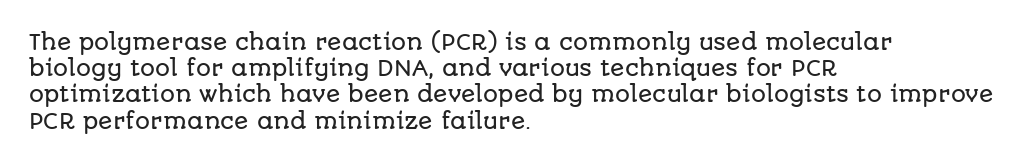
The image shows 21 px text type, upright; set left-aligned, normal line spacing (1.25x), normal letter spacing, not underlined.
